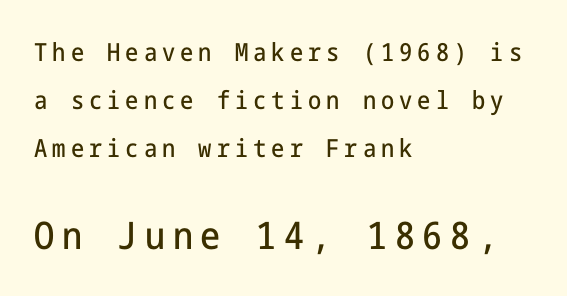
{"serif": "no", "italic": "no", "width": "condensed", "stroke_contrast": "low", "x_height": "medium", "underline": "no", "align": "left", "line_spacing": "loose", "line_spacing_ratio": 1.92, "letter_spacing": "wide", "letter_spacing_em": 0.2, "larger_block": "second", "size_ratio": 1.52, "glyph_px": 38}
